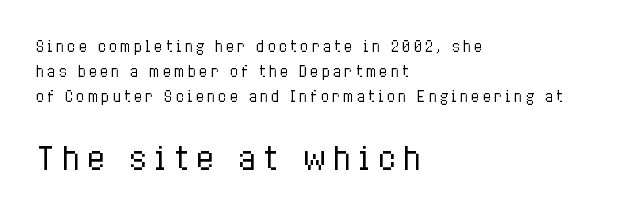
{"italic": "no", "bold": "no", "weight": "regular", "width": "condensed", "stroke_contrast": "low", "x_height": "medium", "monospaced": "no", "underline": "no", "align": "left", "line_spacing_ratio": 1.77, "letter_spacing": "wide", "letter_spacing_em": 0.2, "larger_block": "second", "size_ratio": 2.21, "glyph_px": 31}
